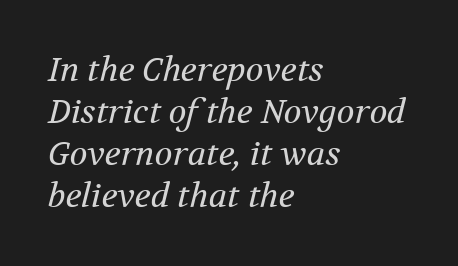
The image shows 33 px regular-weight serif type, italic (leaning right); set left-aligned, normal line spacing (1.27x), normal letter spacing, not underlined; medium stroke contrast and a medium x-height.
